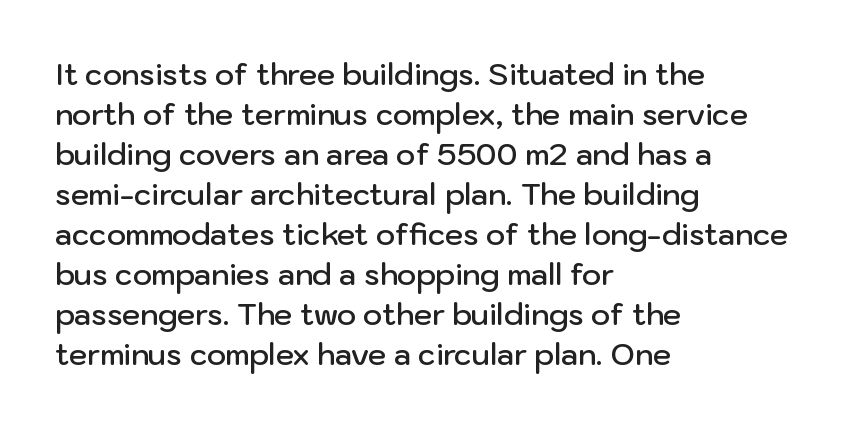
These lines carry some extra weight — a demibold, not a full bold. Successive baselines arrive at the customary interval. Character widths vary here, with narrow letters taking less room than wide ones. Plain, unruled lines of type.
